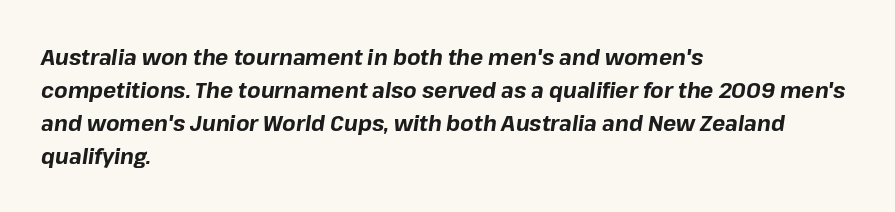
{"italic": "yes", "lean": "right", "slant_degrees": 8, "bold": "yes", "underline": "no", "align": "left", "line_spacing": "normal", "line_spacing_ratio": 1.5, "letter_spacing": "normal", "letter_spacing_em": 0.0, "glyph_px": 22}
